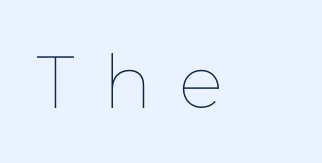
On a weight scale, this lands at 450 or below. Posture: upright roman. Short note: letters widely spaced. Leftover space on each line is placed entirely after the last word. The zone under the glyphs is completely vacant.
